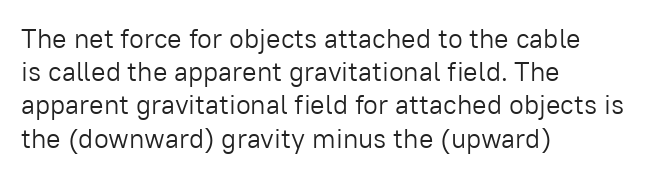
Q: Is the text bold? A: No.
Q: Is the text italic (slanted)? A: No, it is upright.
Q: Is the text underlined? A: No.
Q: How is the paragraph aligned? A: Left-aligned.
Q: Is the spacing between letters normal or unusually wide? A: Normal.
